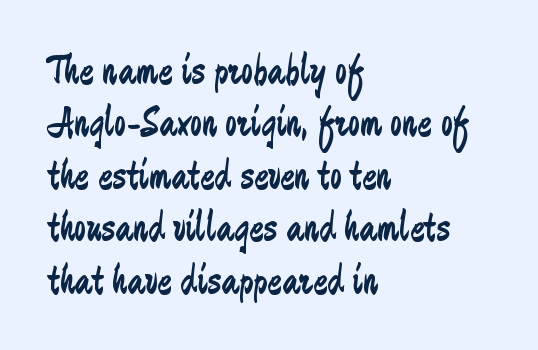
The image shows 43 px regular-weight, condensed sans-serif type; set left-aligned, line spacing 1.22x, normal letter spacing, not underlined; low stroke contrast and a medium x-height.
